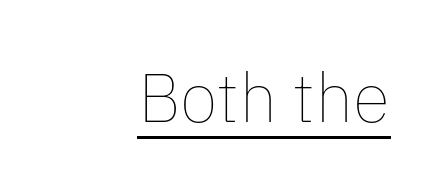
The image shows 69 px thin type, upright; set right-aligned, normal letter spacing, underlined; low stroke contrast and a medium x-height.
